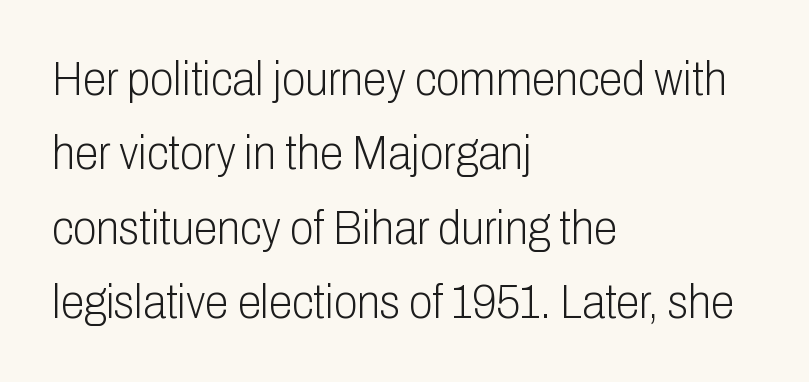
No letter is thick-stroked: the sample isn't bold. Each line starts at the same left margin while the right side varies. Regular leading. This sample uses plain, unmodified letter spacing. The passage shown is typed in a proportional face where columns would drift. Each letter's strokes conclude bluntly, with no projecting serifs.
